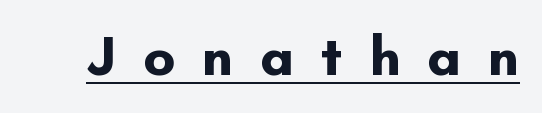
These lines carry a lot of weight — the face is fully bold. The rendered words wear a rule along their underside. The face used here is proportionally spaced, like ordinary book or web type. The font family rendered here belongs to the sans-serif group.
